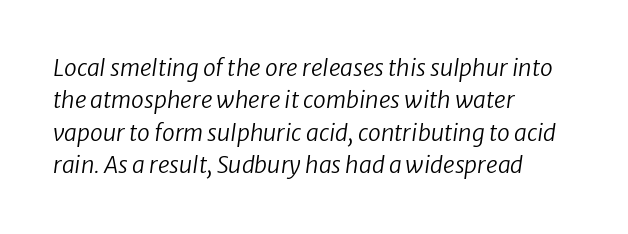
Q: Is the text bold? A: No.
Q: Is the text italic (slanted)? A: Yes, it leans right by about 8 degrees.
Q: Is the text underlined? A: No.
Q: How is the paragraph aligned? A: Left-aligned.
Q: Is the spacing between letters normal or unusually wide? A: Normal.
Q: Is the spacing between lines tight, normal or loose? A: Normal.
